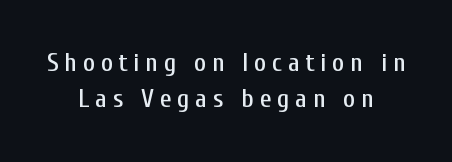
One glance says typical: line gaps are just what's usual. Descender tails drop into unmarked territory. If you folded the block vertically in half, each line would mirror itself in length. Ordinary non-slanted type is in use. The face used here is rendered with a markedly widened letterfit.
